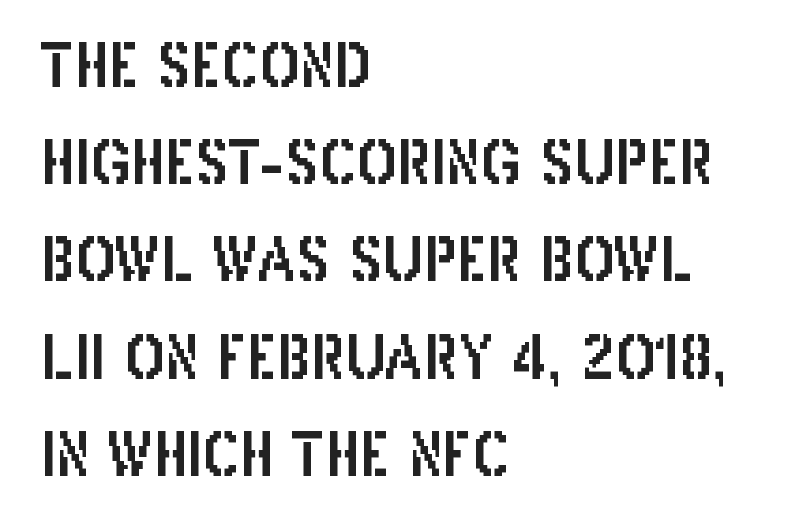
{"serif": "no", "italic": "no", "width": "condensed", "stroke_contrast": "low", "x_height": "large", "monospaced": "no", "underline": "no", "align": "left", "line_spacing": "normal", "line_spacing_ratio": 1.62, "letter_spacing": "normal", "letter_spacing_em": 0.0, "glyph_px": 60}
